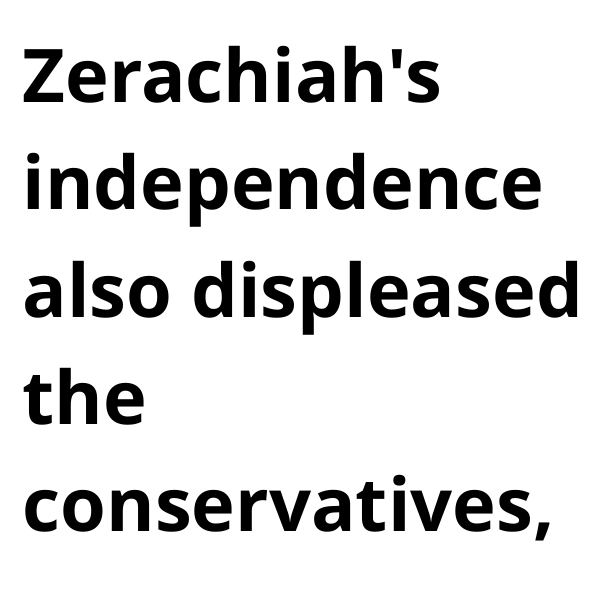
{"serif": "no", "italic": "no", "bold": "yes", "weight": "bold", "width": "normal", "stroke_contrast": "low", "x_height": "medium", "monospaced": "no", "underline": "no", "align": "left", "line_spacing": "normal", "line_spacing_ratio": 1.45, "letter_spacing": "normal", "letter_spacing_em": 0.0, "glyph_px": 74}
